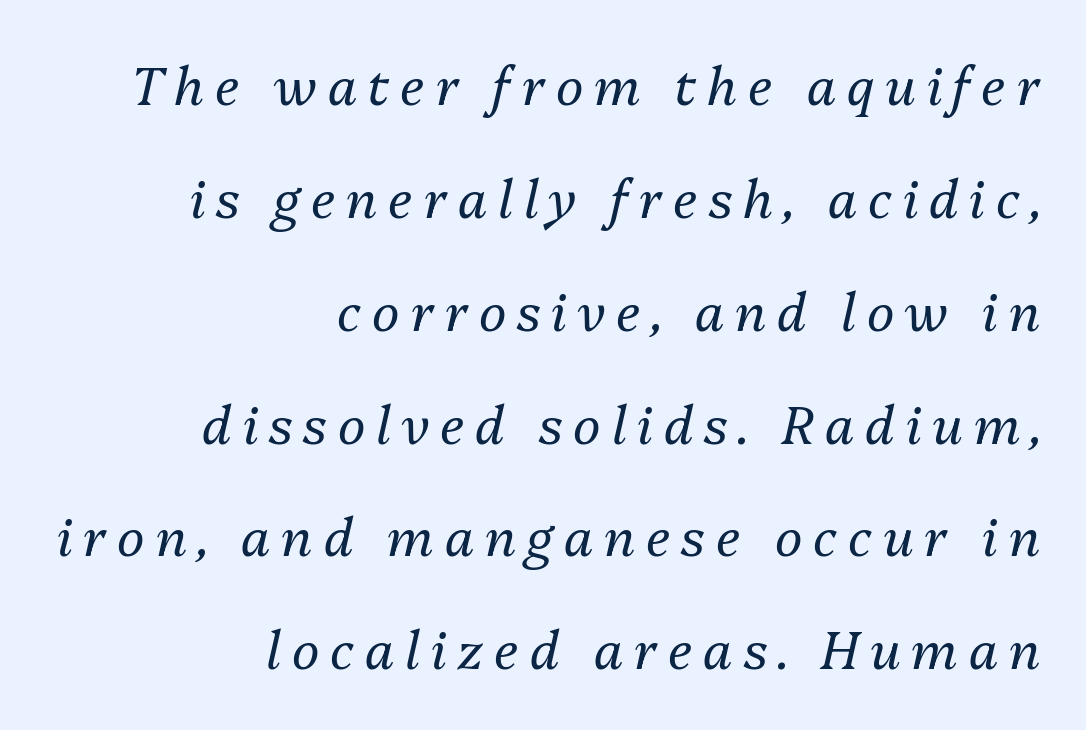
The image shows 52 px regular-weight type, italic (leaning right); set right-aligned, loose line spacing (2.17x), unusually wide letter spacing (+0.21 em), not underlined; medium stroke contrast and a medium x-height.
